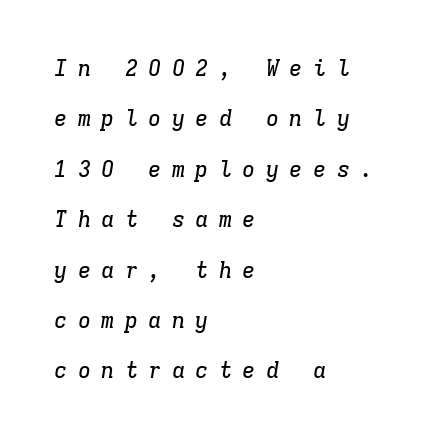
{"italic": "yes", "lean": "right", "slant_degrees": 9, "underline": "no", "align": "left", "line_spacing": "loose", "line_spacing_ratio": 2.29, "letter_spacing": "wide", "letter_spacing_em": 0.47, "glyph_px": 22}
